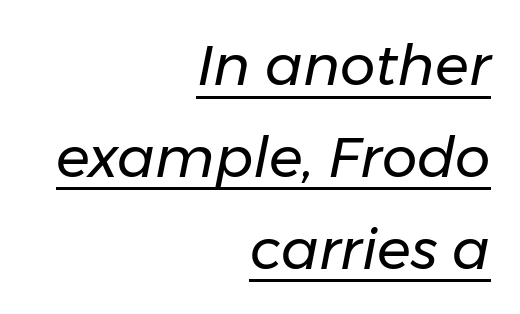
{"italic": "yes", "lean": "right", "slant_degrees": 11, "bold": "no", "weight": "regular", "width": "normal", "stroke_contrast": "low", "x_height": "medium", "monospaced": "no", "underline": "yes", "align": "right", "line_spacing": "normal", "line_spacing_ratio": 1.64, "letter_spacing": "normal", "letter_spacing_em": 0.0, "glyph_px": 56}
